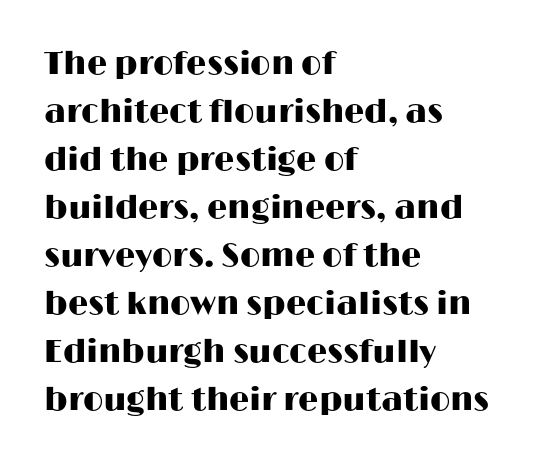
The face used here is rendered with its standard letterfit. Compared with a centered layout, this one pins lines to the left instead. Beneath every word, the page is bare. Ordinary non-slanted type is in use. The characters display no serif detailing; their extremities are plain. Is there much room between lines? A standard amount, neither cramped nor airy.
